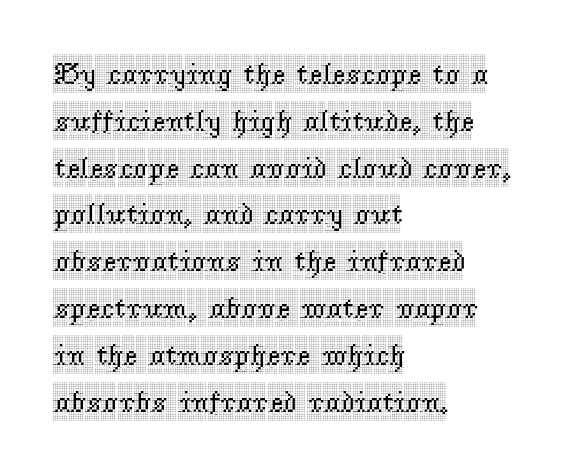
Q: Is the text italic (slanted)? A: No, it is upright.
Q: Is the typeface a serif or a sans-serif typeface? A: Serif.
Q: Is the text underlined? A: No.
Q: How is the paragraph aligned? A: Left-aligned.
Q: Is the spacing between letters normal or unusually wide? A: Normal.
Q: Is the spacing between lines tight, normal or loose? A: Normal.
Q: Width (condensed, normal, or wide)? A: Condensed.
Q: x-height? A: Large.
Q: Monospaced? A: No.
